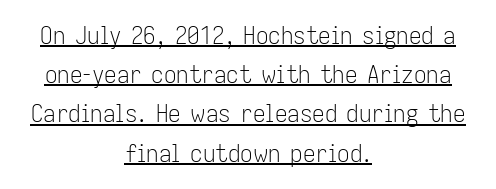
{"italic": "no", "bold": "no", "underline": "yes", "align": "center", "line_spacing": "normal", "line_spacing_ratio": 1.57, "letter_spacing": "normal", "letter_spacing_em": 0.0, "glyph_px": 25}
